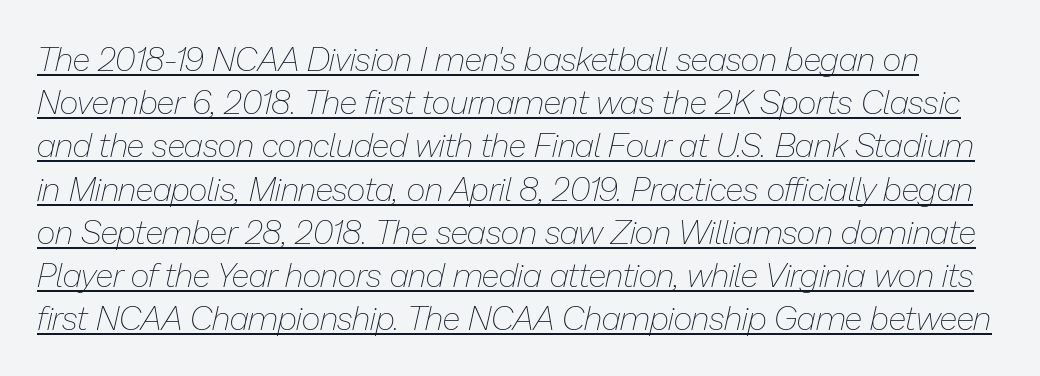
Weight: not bold — regular or lighter. These lines sit exactly where default settings would place them. The sample's only ornament is a line tracing under the words. This rendering leaves character spacing at its baseline value. Varying glyph widths throughout — classic text-font behaviour. The whole block is typeset with a tilt.
